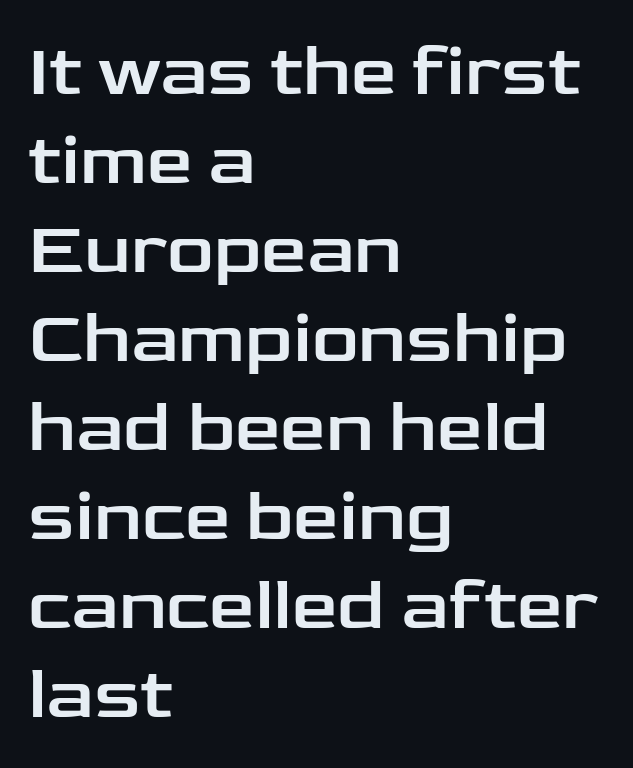
Q: Is the text italic (slanted)? A: No, it is upright.
Q: Is the typeface a serif or a sans-serif typeface? A: Sans-serif.
Q: Is the text underlined? A: No.
Q: How is the paragraph aligned? A: Left-aligned.
Q: Is the spacing between letters normal or unusually wide? A: Normal.
Q: Width (condensed, normal, or wide)? A: Wide.
Q: Stroke contrast? A: Low.
Q: x-height? A: Medium.
Q: Monospaced? A: No.
